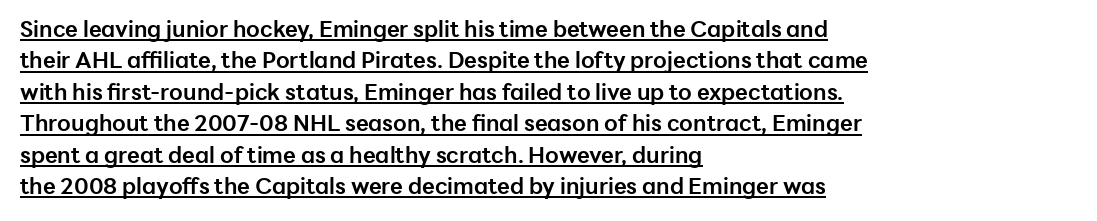
The image shows 22 px bold type, upright; set left-aligned, normal line spacing (1.43x), normal letter spacing, underlined.
